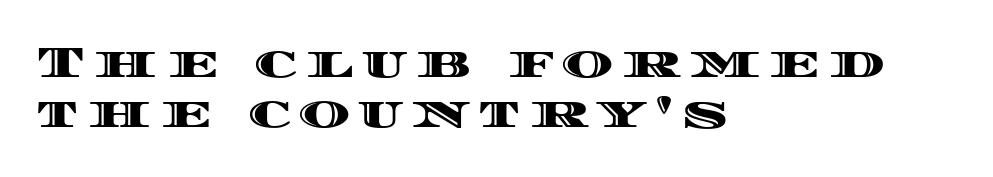
{"italic": "no", "width": "wide", "x_height": "large", "monospaced": "no", "underline": "no", "align": "left", "line_spacing": "tight", "line_spacing_ratio": 1.14, "glyph_px": 44}
